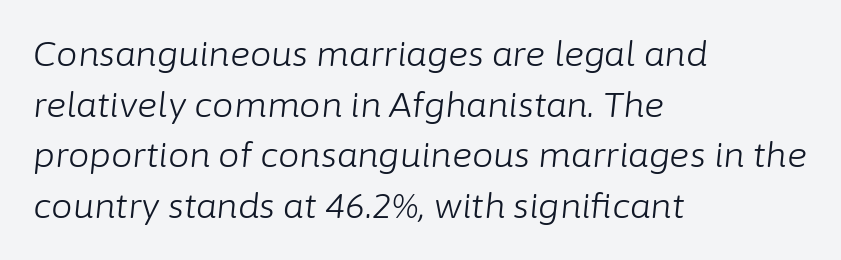
Q: Is the text bold? A: No.
Q: Is the text italic (slanted)? A: Yes, it leans right by about 6 degrees.
Q: Is the text underlined? A: No.
Q: How is the paragraph aligned? A: Left-aligned.
Q: Is the spacing between letters normal or unusually wide? A: Normal.
Q: Is the spacing between lines tight, normal or loose? A: Normal.
Q: Width (condensed, normal, or wide)? A: Normal.
Q: Stroke contrast? A: Low.
Q: x-height? A: Medium.
Q: Monospaced? A: No.
